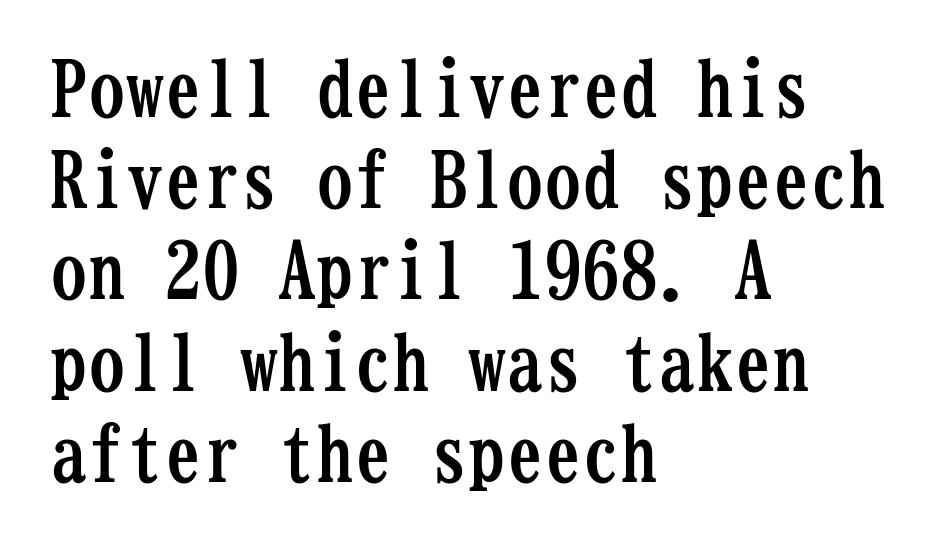
The image shows 76 px semibold, condensed serif type, upright, monospaced; set left-aligned, line spacing 1.2x, normal letter spacing, not underlined; low stroke contrast and a medium x-height.
